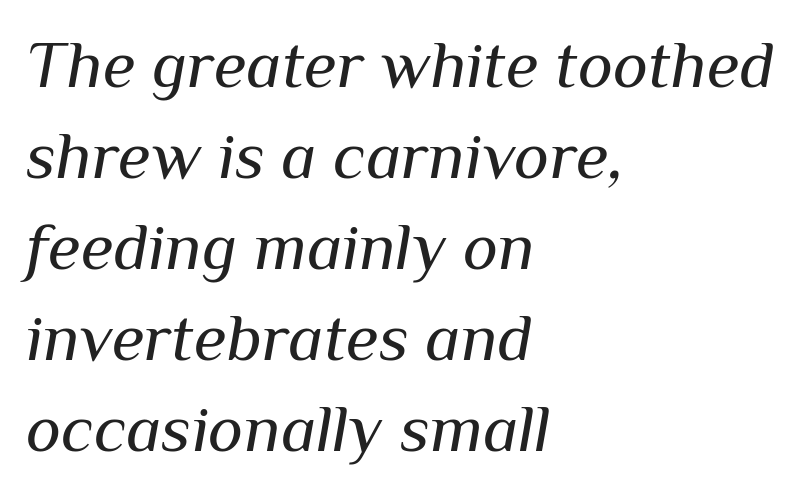
Look at the tracking — it's just the regular setting, nothing added. Unbolded letterforms with no extra heft. In terms of posture, this sample is oblique. The ragged edge is on the right, which tells us the setting is flush left.
